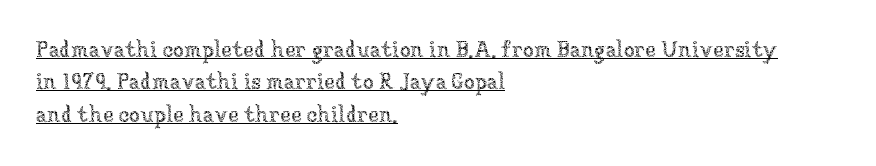
These lines were composed using upright roman letters. You can see a thin bar hugging the bottom of the glyphs. The typesetting does not lean heavy: it is not bold. Leftover space on each line is placed entirely after the last word.
